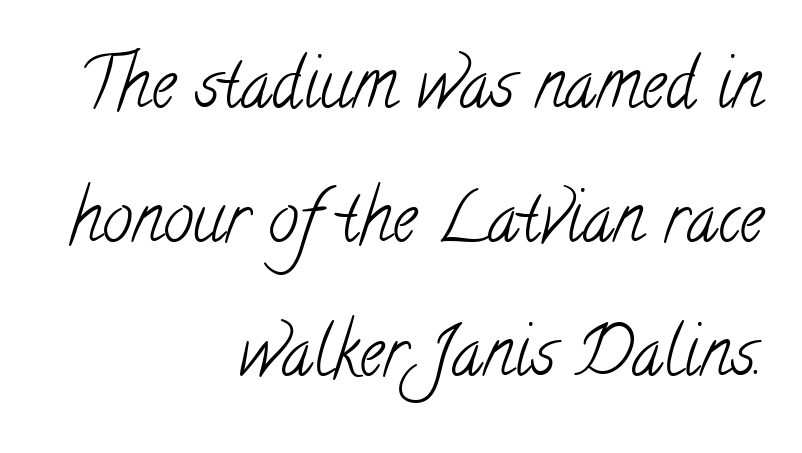
The image shows 68 px light, condensed serif type; set right-aligned, loose line spacing (1.97x), normal letter spacing, not underlined; low stroke contrast and a small x-height.
